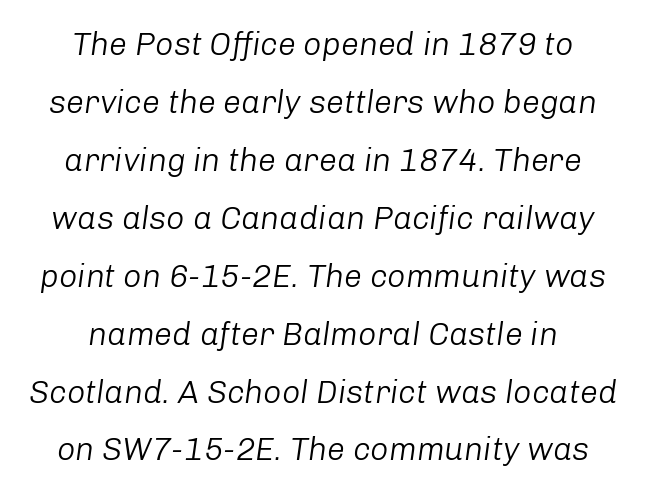
{"italic": "yes", "lean": "right", "slant_degrees": 8, "bold": "no", "weight": "light", "width": "normal", "stroke_contrast": "low", "x_height": "medium", "monospaced": "no", "underline": "no", "align": "center", "line_spacing_ratio": 1.81, "letter_spacing": "normal", "letter_spacing_em": 0.0, "glyph_px": 32}
